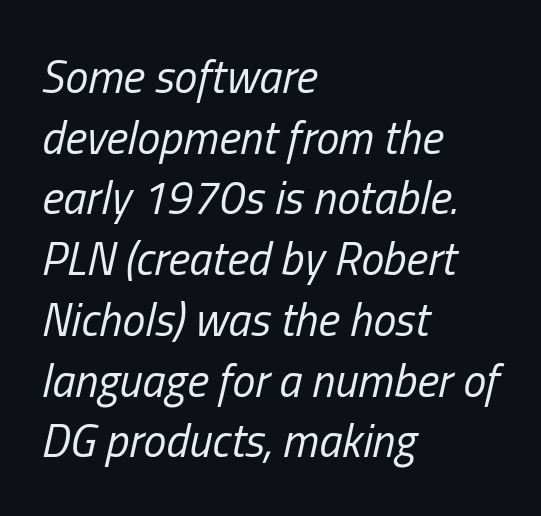
Q: Is the text bold? A: No.
Q: Is the text italic (slanted)? A: Yes, it leans right by about 13 degrees.
Q: Is the text underlined? A: No.
Q: How is the paragraph aligned? A: Left-aligned.
Q: Is the spacing between letters normal or unusually wide? A: Normal.
Q: Is the spacing between lines tight, normal or loose? A: Normal.
Q: Width (condensed, normal, or wide)? A: Condensed.
Q: Stroke contrast? A: Low.
Q: x-height? A: Medium.
Q: Monospaced? A: No.
